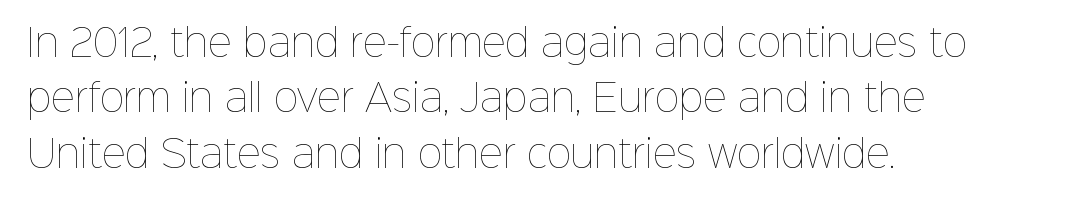
{"italic": "no", "bold": "no", "weight": "thin", "width": "normal", "stroke_contrast": "low", "x_height": "medium", "monospaced": "no", "underline": "no", "align": "left", "line_spacing": "normal", "line_spacing_ratio": 1.5, "letter_spacing": "normal", "letter_spacing_em": 0.0, "glyph_px": 37}
